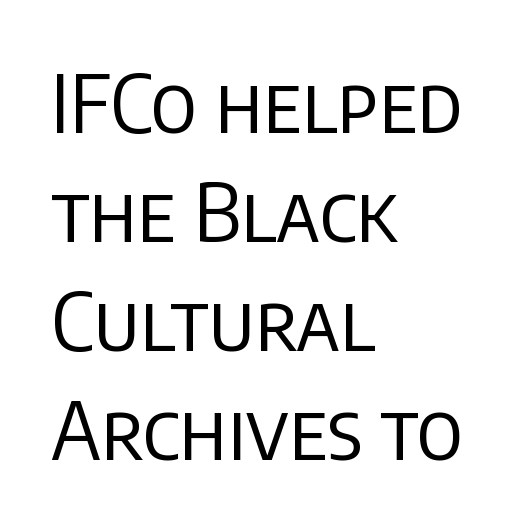
Q: Is the text bold? A: No.
Q: Is the text italic (slanted)? A: No, it is upright.
Q: Is the typeface a serif or a sans-serif typeface? A: Sans-serif.
Q: Is the text underlined? A: No.
Q: How is the paragraph aligned? A: Left-aligned.
Q: Is the spacing between letters normal or unusually wide? A: Normal.
Q: Is the spacing between lines tight, normal or loose? A: Normal.
Q: Width (condensed, normal, or wide)? A: Normal.
Q: Stroke contrast? A: Low.
Q: x-height? A: Large.
Q: Monospaced? A: No.
